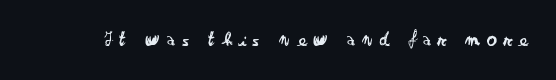
{"italic": "no", "bold": "no", "underline": "no", "letter_spacing": "wide", "letter_spacing_em": 0.36, "glyph_px": 20}
